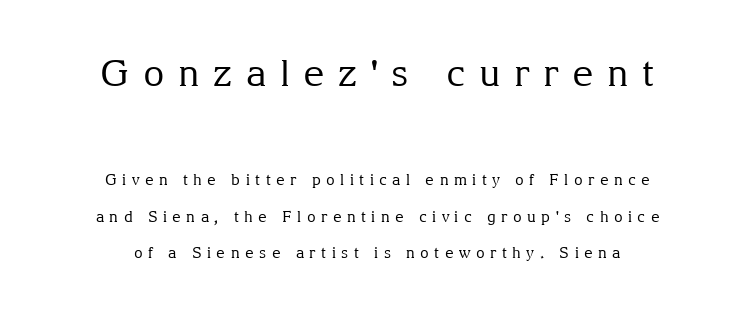
{"serif": "yes", "italic": "no", "bold": "no", "weight": "regular", "width": "normal", "stroke_contrast": "medium", "x_height": "medium", "monospaced": "no", "underline": "no", "align": "center", "line_spacing": "loose", "line_spacing_ratio": 2.46, "letter_spacing": "wide", "letter_spacing_em": 0.36, "larger_block": "first", "size_ratio": 2.47, "glyph_px": 37}
